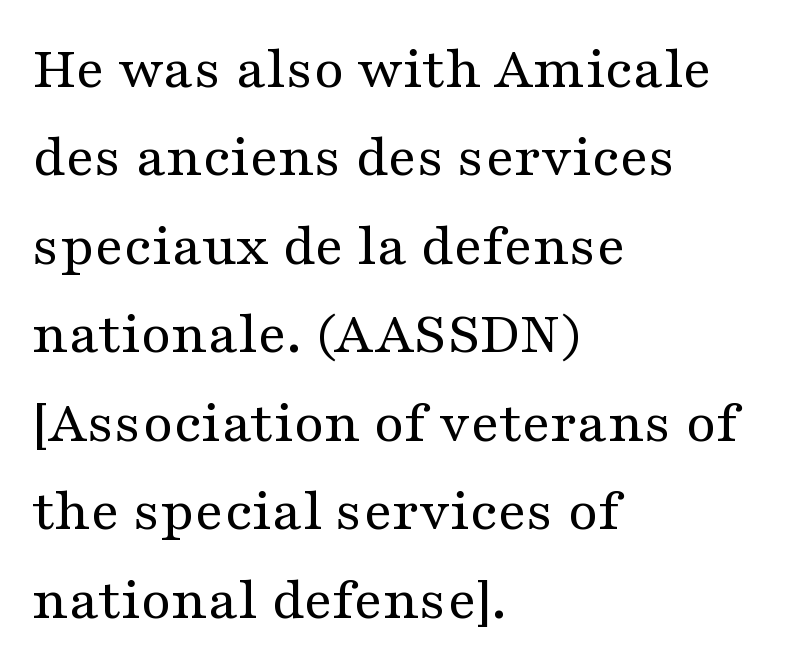
Is the type heavy? It reads as light-to-regular instead. Character widths vary here, with narrow letters taking less room than wide ones. The paragraph has a hard left edge and a soft right edge. Default kerning and tracking; the words read as compact shapes. The axis of the letterforms is exactly vertical.
